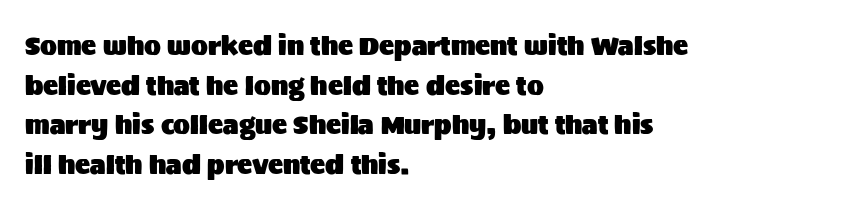
{"italic": "no", "underline": "no", "align": "left", "line_spacing": "normal", "line_spacing_ratio": 1.59, "letter_spacing": "normal", "letter_spacing_em": 0.0, "glyph_px": 25}
